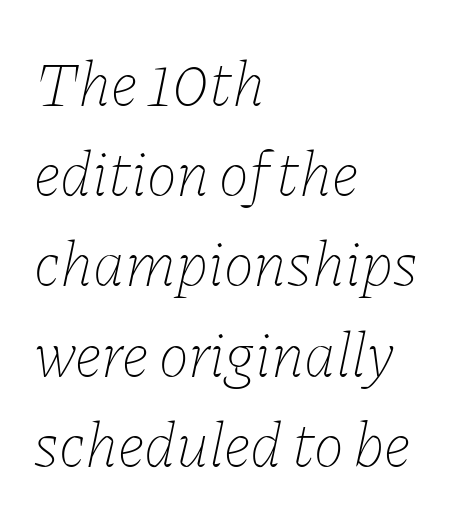
{"italic": "yes", "lean": "right", "slant_degrees": 11, "bold": "no", "weight": "thin", "width": "normal", "stroke_contrast": "low", "x_height": "medium", "monospaced": "no", "underline": "no", "align": "left", "line_spacing": "normal", "line_spacing_ratio": 1.41, "letter_spacing": "normal", "letter_spacing_em": 0.0, "glyph_px": 64}
